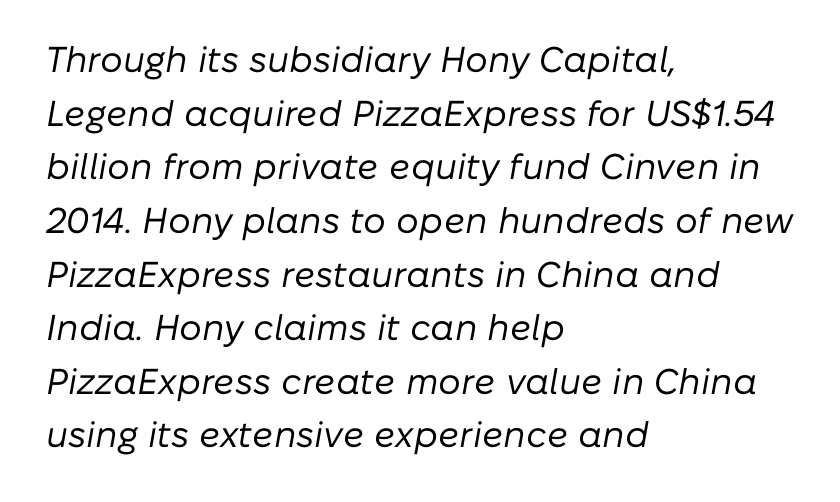
Q: Is the text bold? A: No.
Q: Is the text italic (slanted)? A: Yes, it leans right by about 10 degrees.
Q: Is the text underlined? A: No.
Q: How is the paragraph aligned? A: Left-aligned.
Q: Is the spacing between letters normal or unusually wide? A: Normal.
Q: Is the spacing between lines tight, normal or loose? A: Normal.
Q: Width (condensed, normal, or wide)? A: Normal.
Q: Stroke contrast? A: Low.
Q: x-height? A: Medium.
Q: Monospaced? A: No.
